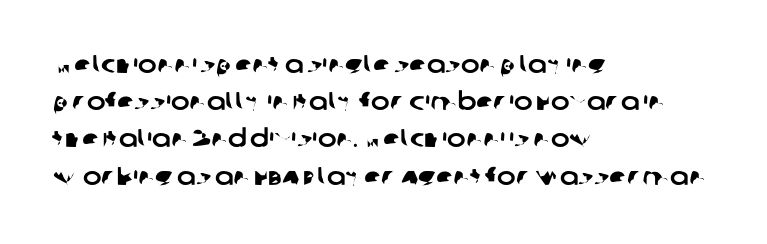
{"underline": "no", "align": "left", "line_spacing": "normal", "line_spacing_ratio": 1.49, "letter_spacing": "normal", "letter_spacing_em": 0.0, "glyph_px": 25}
